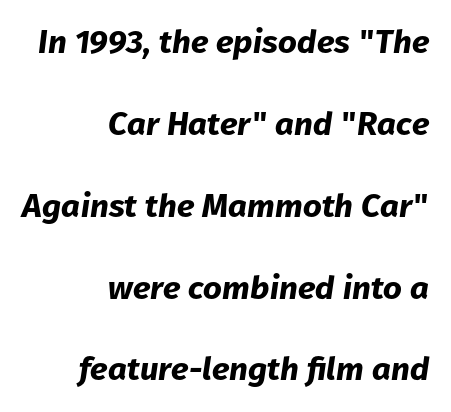
Compared with an ordinary text face, these strokes are far heavier — a full bold. Airy leading. Honestly, there is no underline to notice here at all. Default kerning and tracking; the words read as compact shapes. Would a proofreader flag this as italicized? Yes.
